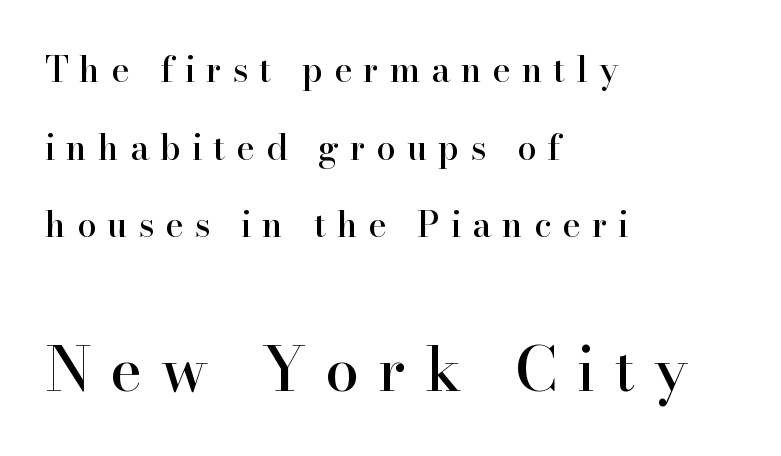
The image shows 61 px serif type, upright; set left-aligned, loose line spacing (2.22x), unusually wide letter spacing (+0.31 em), not underlined; the second (bottom) block is 1.74x larger; high stroke contrast and a small x-height.
